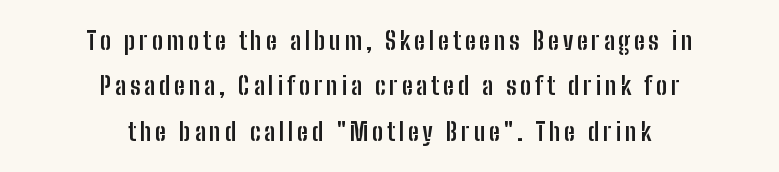
The image shows 25 px bold type, upright; set centered, line spacing 1.82x, not underlined.
